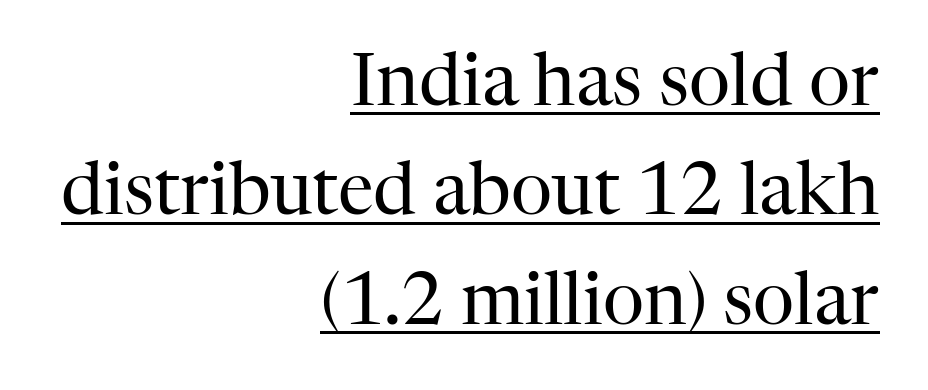
The weight would be labelled regular, book, light, or lighter still. The paragraph has a hard right edge and a soft left edge. The font's upright variant was chosen for this text. Proportional: the letters do not fall into vertical columns.
